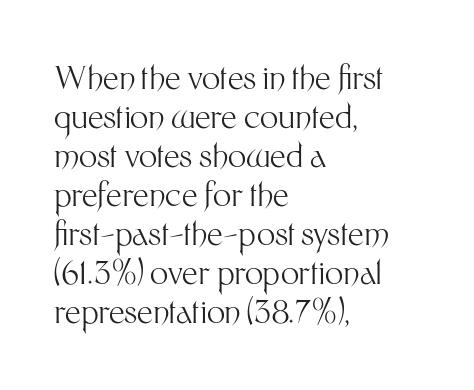
Q: Is the text bold? A: No.
Q: Is the text italic (slanted)? A: No, it is upright.
Q: Is the typeface a serif or a sans-serif typeface? A: Sans-serif.
Q: Is the text underlined? A: No.
Q: How is the paragraph aligned? A: Left-aligned.
Q: Is the spacing between letters normal or unusually wide? A: Normal.
Q: Width (condensed, normal, or wide)? A: Normal.
Q: Stroke contrast? A: Medium.
Q: x-height? A: Medium.
Q: Monospaced? A: No.
